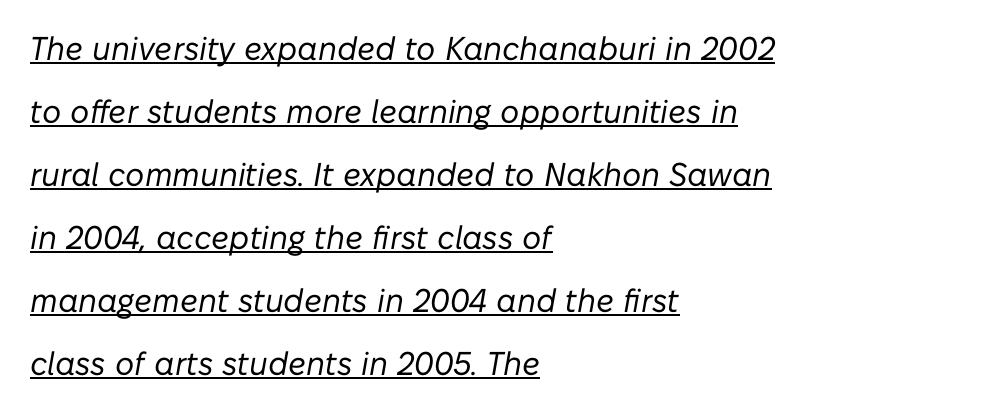
The image shows 33 px regular-weight type, italic (leaning right); set left-aligned, loose line spacing (1.91x), normal letter spacing, underlined; low stroke contrast and a medium x-height.
